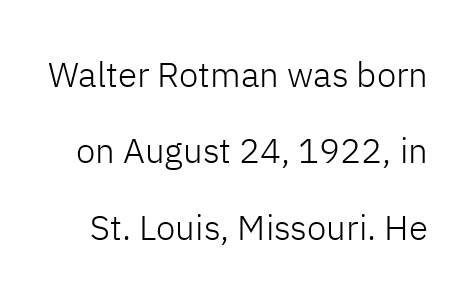
The image shows 35 px light sans-serif type, upright; set loose line spacing (2.18x), normal letter spacing, not underlined; low stroke contrast and a medium x-height.
